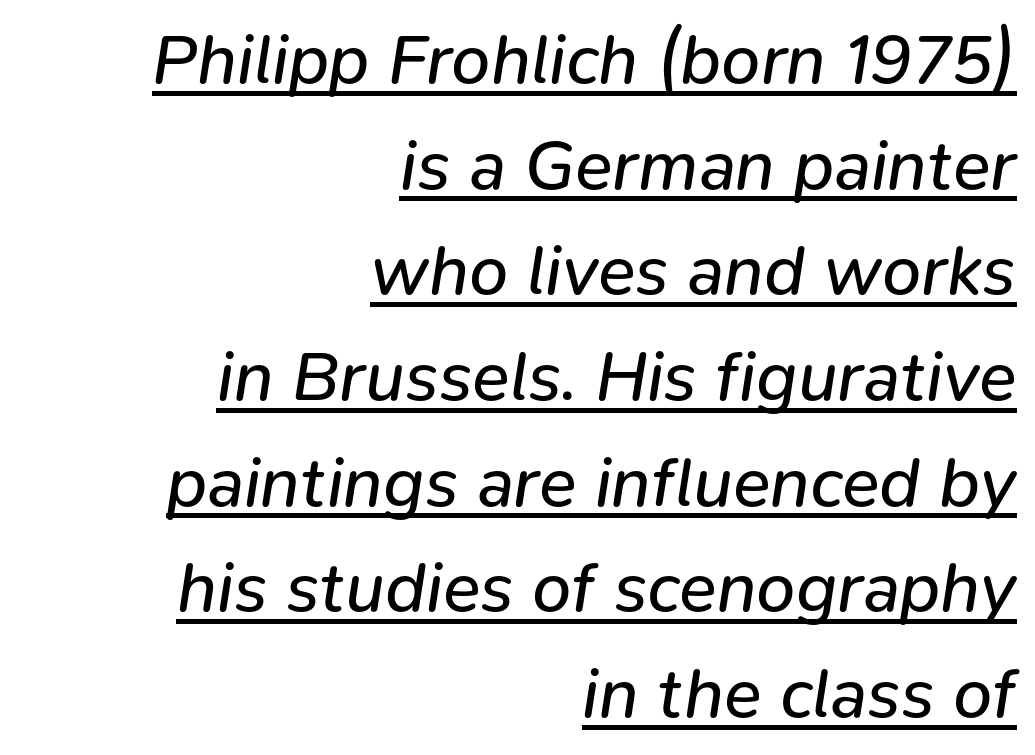
{"italic": "yes", "lean": "right", "slant_degrees": 9, "bold": "no", "weight": "regular", "width": "normal", "stroke_contrast": "low", "x_height": "medium", "monospaced": "no", "underline": "yes", "align": "right", "line_spacing": "normal", "line_spacing_ratio": 1.51, "letter_spacing": "normal", "letter_spacing_em": 0.0, "glyph_px": 70}
